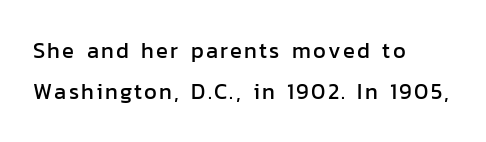
{"italic": "no", "underline": "no", "align": "left", "line_spacing_ratio": 1.88, "glyph_px": 22}
